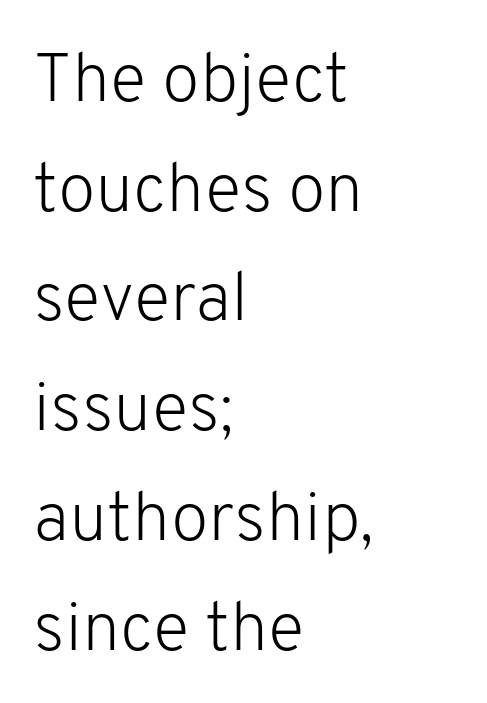
Reading down the column, the eye jumps a familiar distance to each next line. Glyph-to-glyph distance matches everyday printed text. Notice how the passage keeps a crisp vertical edge on the left only. Nothing heavy about these letters — not bold at all.
